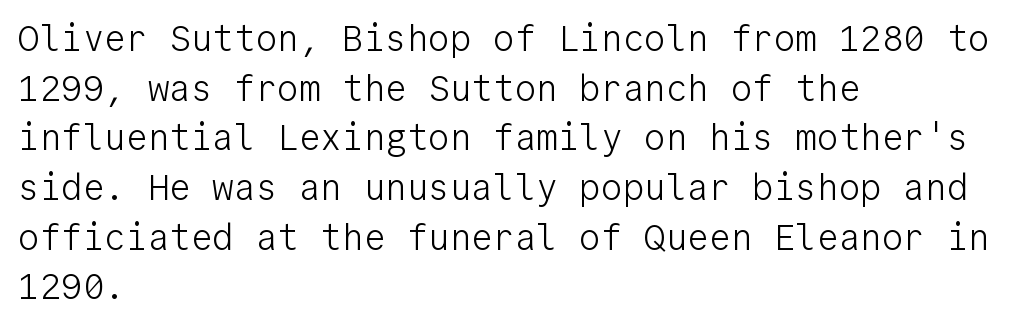
{"serif": "no", "italic": "no", "bold": "no", "weight": "light", "width": "normal", "stroke_contrast": "low", "x_height": "medium", "monospaced": "yes", "underline": "no", "align": "left", "line_spacing": "normal", "line_spacing_ratio": 1.38, "letter_spacing": "normal", "letter_spacing_em": 0.0, "glyph_px": 36}
